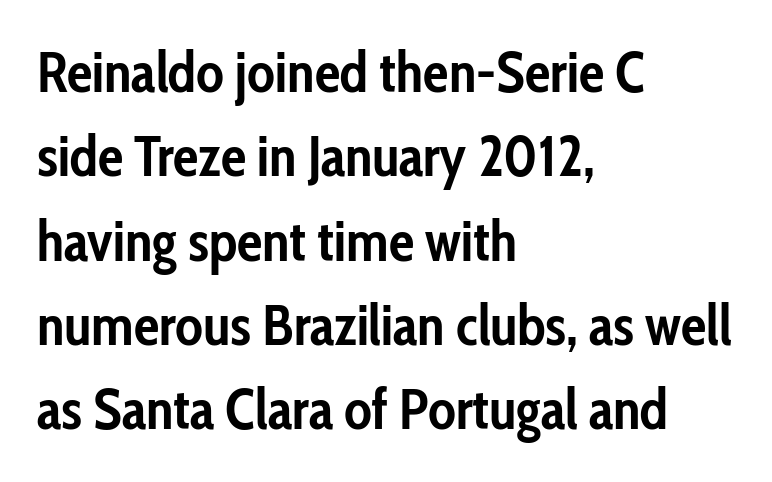
Q: Is the text bold? A: Yes.
Q: Is the text italic (slanted)? A: No, it is upright.
Q: Is the typeface a serif or a sans-serif typeface? A: Sans-serif.
Q: Is the text underlined? A: No.
Q: How is the paragraph aligned? A: Left-aligned.
Q: Is the spacing between letters normal or unusually wide? A: Normal.
Q: Is the spacing between lines tight, normal or loose? A: Normal.
Q: Width (condensed, normal, or wide)? A: Condensed.
Q: Stroke contrast? A: Low.
Q: x-height? A: Medium.
Q: Monospaced? A: No.
